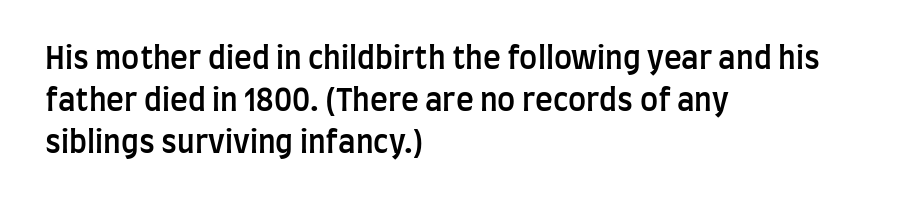
{"serif": "no", "italic": "no", "bold": "semi", "weight": "semibold", "width": "condensed", "stroke_contrast": "low", "x_height": "large", "monospaced": "no", "underline": "no", "align": "left", "line_spacing": "normal", "line_spacing_ratio": 1.4, "letter_spacing": "normal", "letter_spacing_em": 0.0, "glyph_px": 30}
